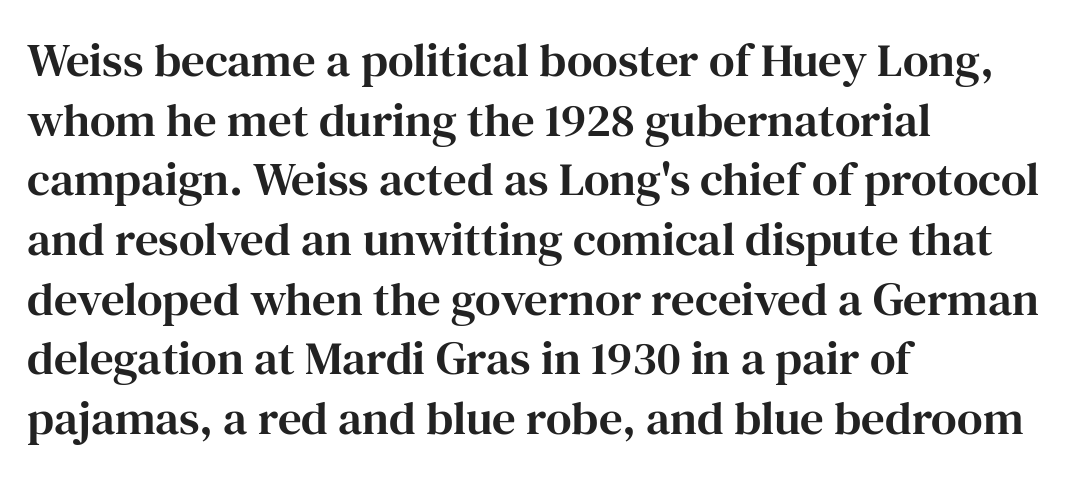
{"serif": "yes", "italic": "no", "width": "normal", "stroke_contrast": "high", "x_height": "medium", "monospaced": "no", "underline": "no", "align": "left", "line_spacing": "normal", "line_spacing_ratio": 1.27, "letter_spacing": "normal", "letter_spacing_em": 0.0, "glyph_px": 47}
